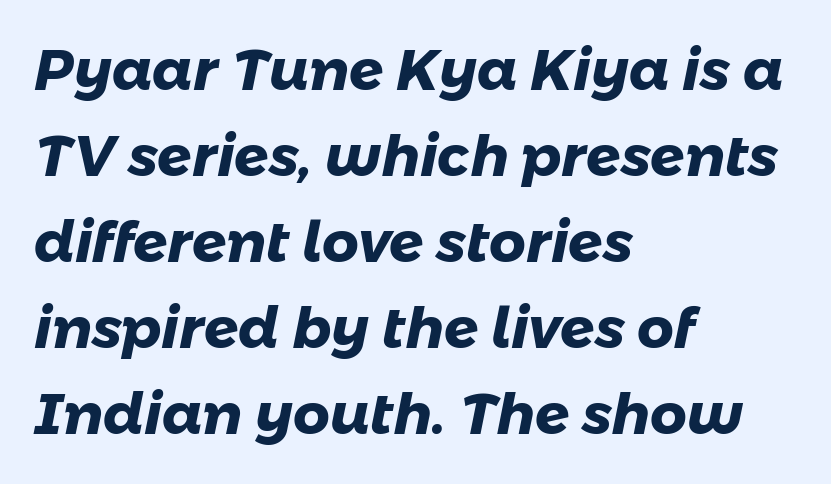
The image shows 57 px heavy sans-serif type; set left-aligned, normal line spacing (1.51x), normal letter spacing, not underlined; low stroke contrast and a medium x-height.
